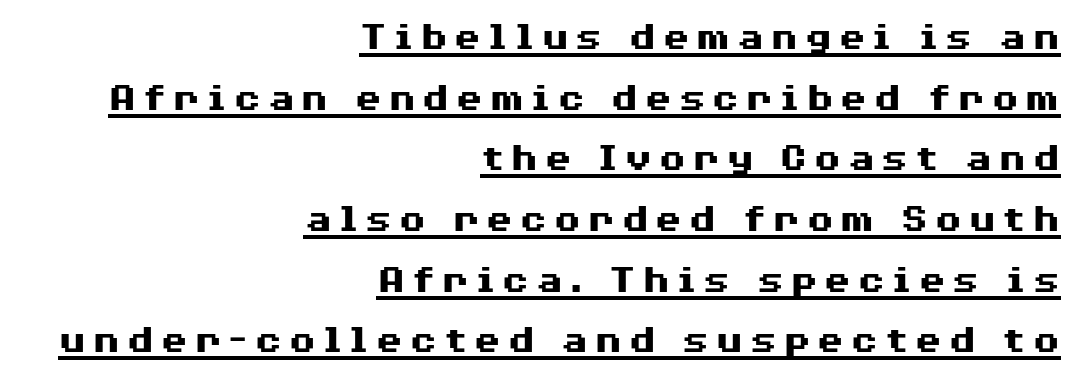
{"serif": "no", "italic": "no", "bold": "yes", "weight": "heavy", "width": "wide", "stroke_contrast": "medium", "x_height": "medium", "monospaced": "no", "underline": "yes", "align": "right", "line_spacing": "normal", "line_spacing_ratio": 1.48, "glyph_px": 41}
